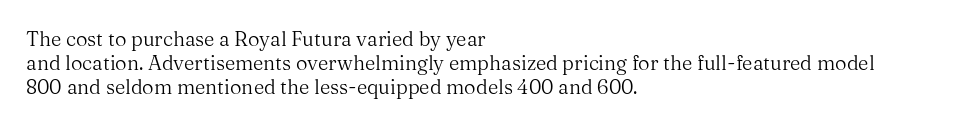
Tall strokes in this sample are plumb rather than angled. Decoration check: the copy has no underline. Words appear dense and cohesive because spacing is normal. The typesetter chose a ragged-right arrangement here.
